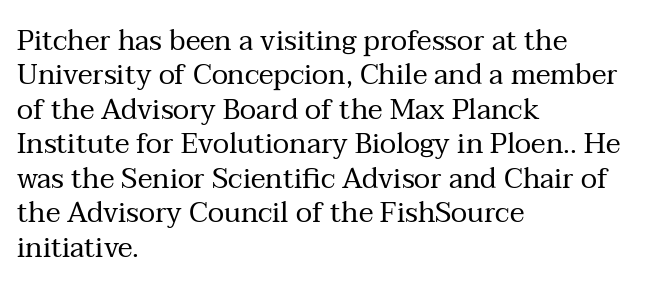
The image shows 28 px regular-weight serif type, upright; set left-aligned, line spacing 1.23x, normal letter spacing, not underlined; medium stroke contrast and a medium x-height.
